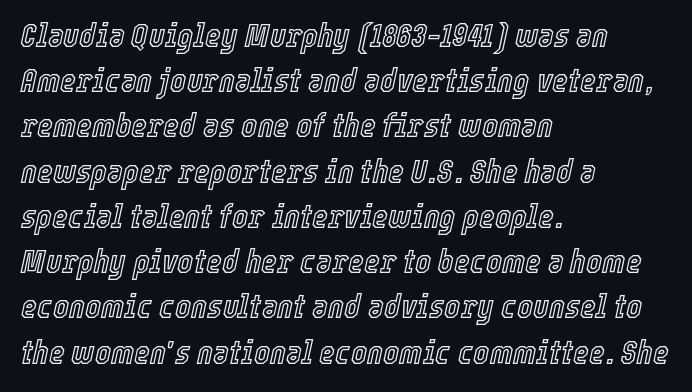
Q: Is the text italic (slanted)? A: Yes, it leans right by about 12 degrees.
Q: Is the text underlined? A: No.
Q: How is the paragraph aligned? A: Left-aligned.
Q: Is the spacing between letters normal or unusually wide? A: Normal.
Q: Is the spacing between lines tight, normal or loose? A: Normal.
Q: Width (condensed, normal, or wide)? A: Condensed.
Q: x-height? A: Medium.
Q: Monospaced? A: No.
